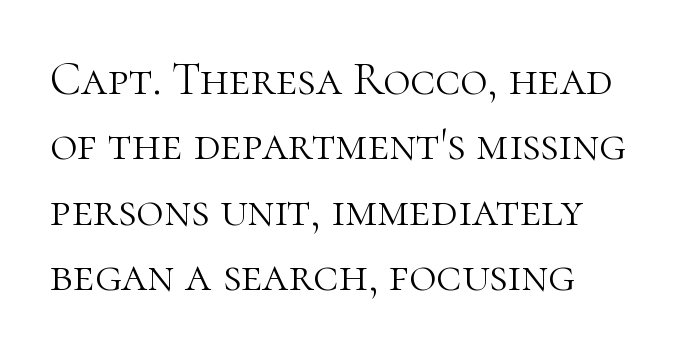
{"serif": "yes", "italic": "no", "bold": "no", "weight": "light", "width": "normal", "stroke_contrast": "high", "x_height": "medium", "monospaced": "no", "underline": "no", "align": "left", "line_spacing": "normal", "line_spacing_ratio": 1.39, "letter_spacing": "normal", "letter_spacing_em": 0.0, "glyph_px": 47}
